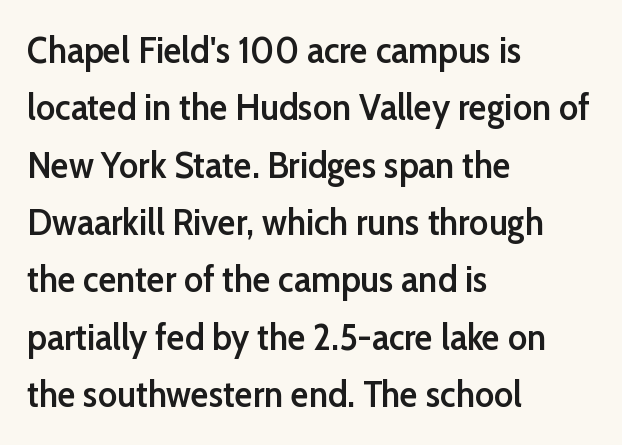
{"serif": "no", "italic": "no", "bold": "semi", "weight": "semibold", "width": "normal", "stroke_contrast": "low", "x_height": "medium", "monospaced": "no", "underline": "no", "align": "left", "line_spacing": "normal", "line_spacing_ratio": 1.55, "letter_spacing": "normal", "letter_spacing_em": 0.0, "glyph_px": 37}
